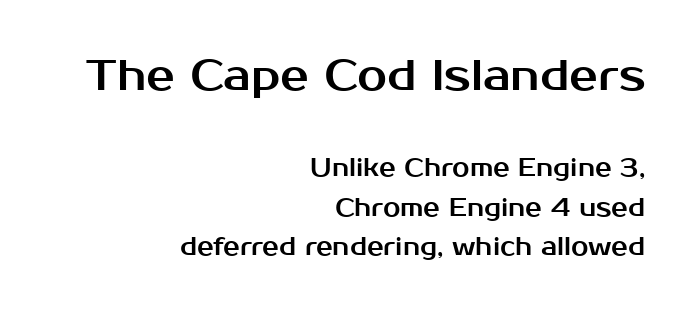
Q: Is the text italic (slanted)? A: No, it is upright.
Q: Is the typeface a serif or a sans-serif typeface? A: Sans-serif.
Q: Is the text underlined? A: No.
Q: How is the paragraph aligned? A: Right-aligned.
Q: Is the spacing between letters normal or unusually wide? A: Normal.
Q: Is the spacing between lines tight, normal or loose? A: Normal.
Q: Which block of text is set in a larger size, the first (top) or the second (bottom)? A: The first (top) one.
Q: Width (condensed, normal, or wide)? A: Normal.
Q: Stroke contrast? A: Medium.
Q: x-height? A: Medium.
Q: Monospaced? A: No.
